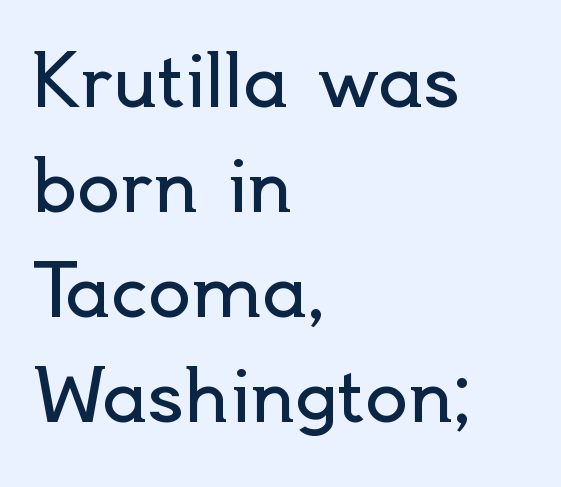
{"serif": "no", "italic": "no", "bold": "no", "weight": "regular", "width": "normal", "x_height": "small", "monospaced": "no", "underline": "no", "align": "left", "line_spacing": "normal", "line_spacing_ratio": 1.48, "letter_spacing": "normal", "letter_spacing_em": 0.0, "glyph_px": 71}
